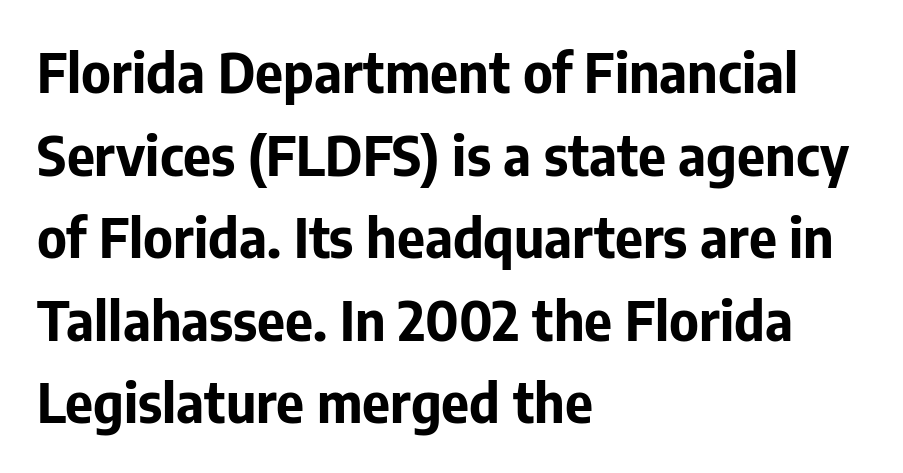
The image shows 54 px bold sans-serif type, upright; set left-aligned, normal line spacing (1.53x), normal letter spacing, not underlined; low stroke contrast and a medium x-height.
